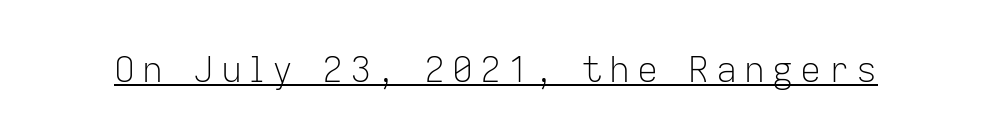
{"serif": "no", "italic": "no", "bold": "no", "weight": "light", "width": "normal", "stroke_contrast": "low", "x_height": "medium", "monospaced": "no", "underline": "yes", "letter_spacing": "wide", "letter_spacing_em": 0.2, "glyph_px": 35}
